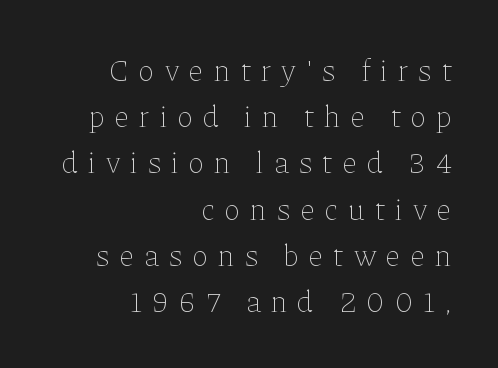
Q: Is the text bold? A: No.
Q: Is the text italic (slanted)? A: No, it is upright.
Q: Is the text underlined? A: No.
Q: How is the paragraph aligned? A: Right-aligned.
Q: Is the spacing between letters normal or unusually wide? A: Unusually wide.
Q: Is the spacing between lines tight, normal or loose? A: Normal.
Q: Width (condensed, normal, or wide)? A: Normal.
Q: Stroke contrast? A: Low.
Q: x-height? A: Medium.
Q: Monospaced? A: No.
